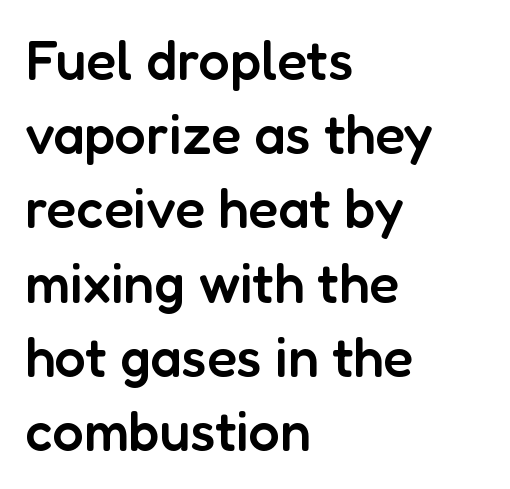
{"serif": "no", "italic": "no", "bold": "semi", "weight": "semibold", "width": "normal", "stroke_contrast": "low", "x_height": "medium", "monospaced": "no", "underline": "no", "align": "left", "line_spacing": "normal", "line_spacing_ratio": 1.35, "letter_spacing": "normal", "letter_spacing_em": 0.0, "glyph_px": 55}
